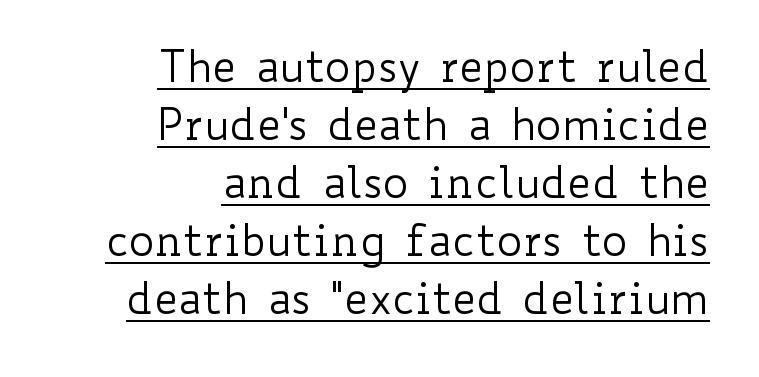
Quick note: underline on. You can tell it's not italic because the verticals are truly vertical. Every row of glyphs terminates at an identical x-position on the right. The typeface has the unassuming heft of standard copy or less. In terms of leading, this rendering sits right in the middle. Standard letterfit; no display-style spreading of the glyphs.
